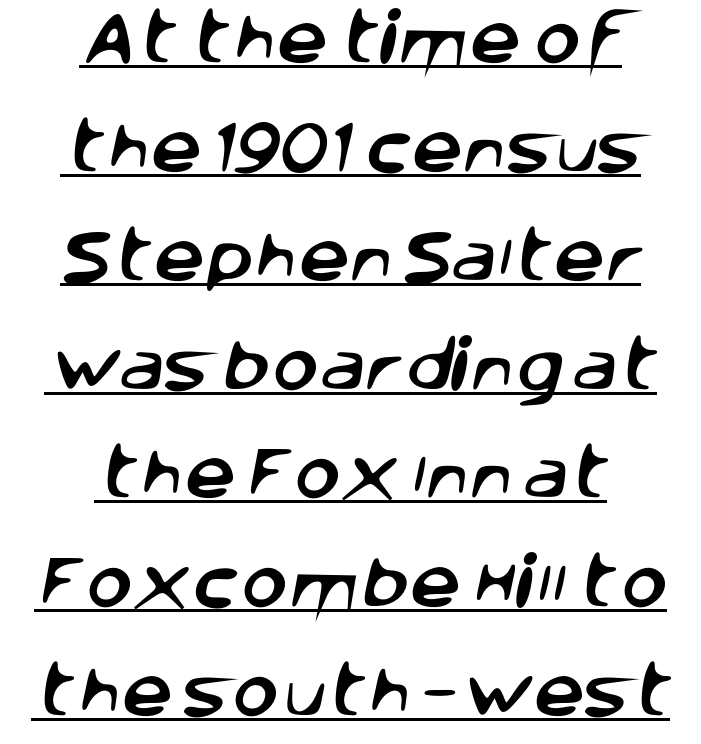
The image shows 57 px sans-serif type; set centered, loose line spacing (1.91x), normal letter spacing, underlined; low stroke contrast and a large x-height.
